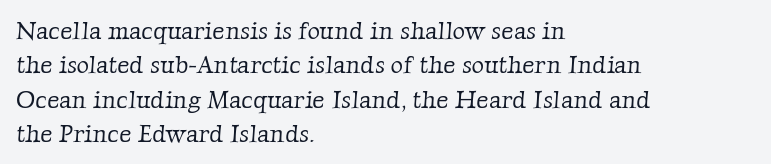
Underline: absent. These lines keep a tight, regular rhythm from letter to letter. Baseline-to-baseline distance is the conventional proportion of letter height. Which margin do the lines hug? The left one — the right edge is uneven. Bold? No — there's no thickening of the strokes.
